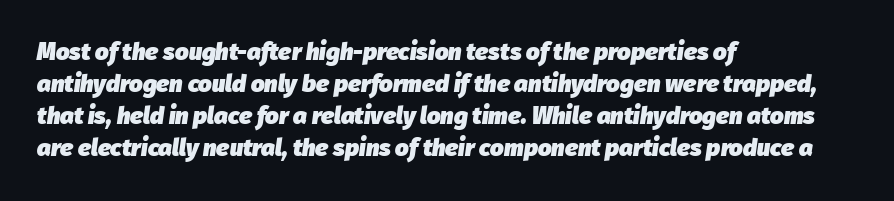
The image shows 24 px bold type, italic (leaning right); set left-aligned, normal line spacing (1.34x), normal letter spacing, not underlined.
